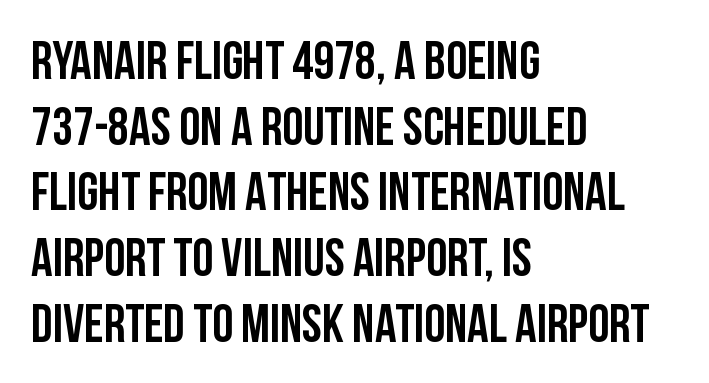
Q: Is the text italic (slanted)? A: No, it is upright.
Q: Is the typeface a serif or a sans-serif typeface? A: Sans-serif.
Q: Is the text underlined? A: No.
Q: How is the paragraph aligned? A: Left-aligned.
Q: Is the spacing between letters normal or unusually wide? A: Normal.
Q: Width (condensed, normal, or wide)? A: Condensed.
Q: Stroke contrast? A: Low.
Q: x-height? A: Large.
Q: Monospaced? A: No.
